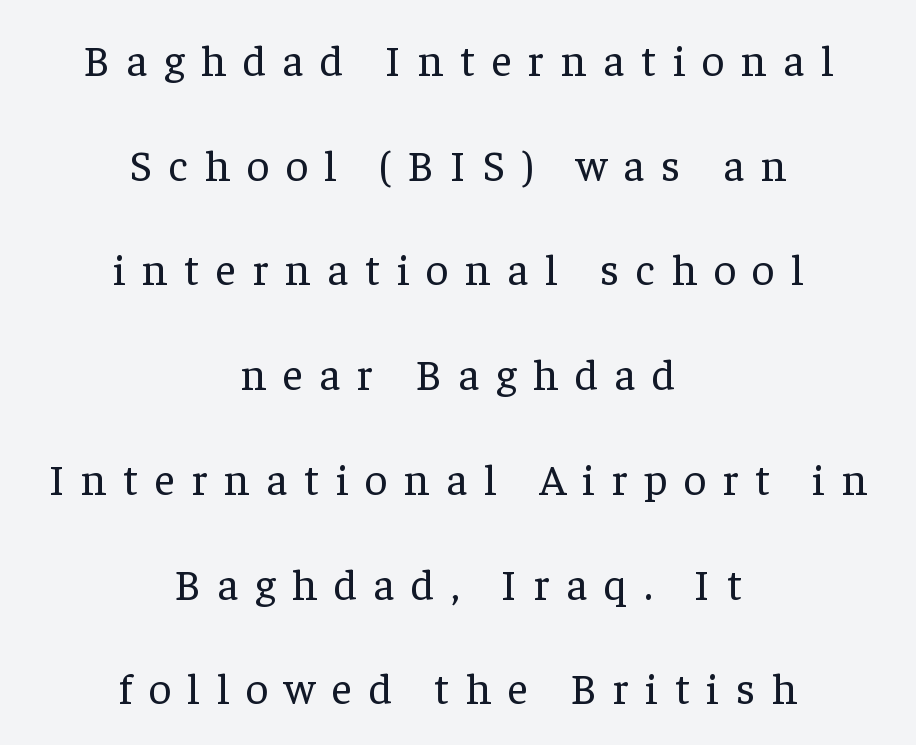
The lines are spread far apart with generous leading. This is not heavy type; no bold has been used. The tracking jumps out immediately: characters are airy and widely separated. Tall strokes in this sample are plumb rather than angled. Does the type have serifs? Yes, each stem ends in a small foot. Here the designer chose a conventional face with non-uniform glyph widths.
